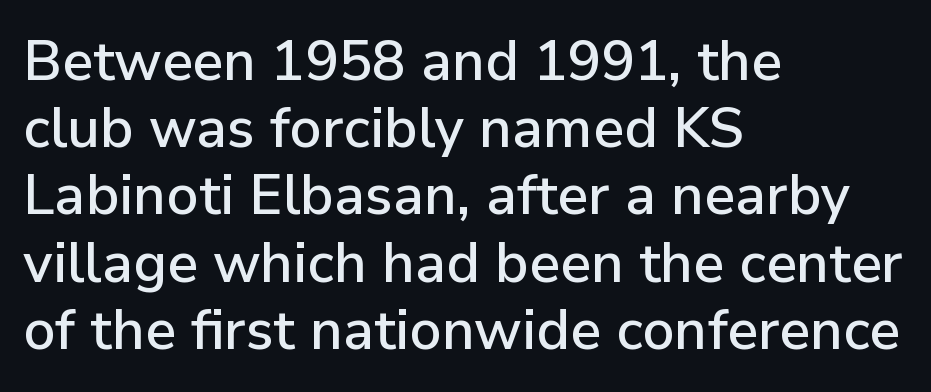
Lines of text with bare space underneath. Observe the absence of serifs on each vertical stroke in this sample. Do the characters align in a grid? No, the font is proportional. Left-aligned paragraph, ragged on the right.
